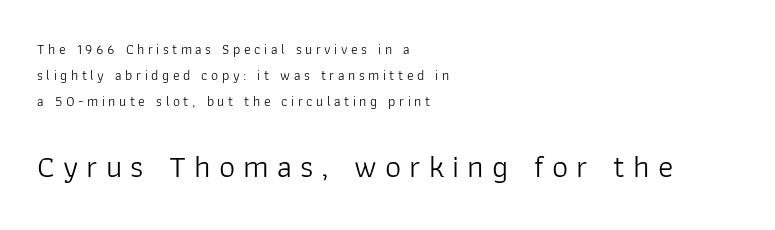
{"serif": "no", "italic": "no", "bold": "no", "weight": "light", "width": "normal", "stroke_contrast": "low", "x_height": "medium", "monospaced": "no", "underline": "no", "align": "left", "line_spacing_ratio": 1.85, "letter_spacing": "wide", "letter_spacing_em": 0.25, "larger_block": "second", "size_ratio": 2.29, "glyph_px": 32}
